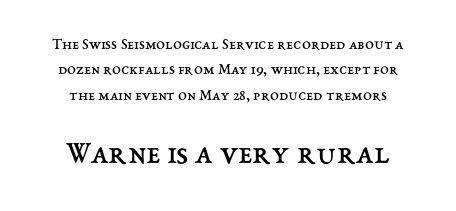
{"italic": "no", "bold": "no", "weight": "regular", "width": "normal", "stroke_contrast": "medium", "x_height": "medium", "monospaced": "no", "underline": "no", "align": "center", "line_spacing": "normal", "line_spacing_ratio": 1.58, "letter_spacing": "normal", "letter_spacing_em": 0.0, "larger_block": "second", "size_ratio": 2.06, "glyph_px": 33}
